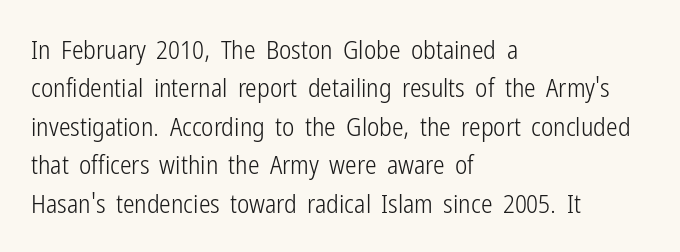
Leftover space on each line is placed entirely after the last word. The font sits on the lighter half of the weight spectrum, regular included. Here the glyphs are tracked normally, forming tight word shapes. Evenly set lines give the paragraph a standard silhouette. The area under the type is left untouched. The letters stand upright; this is a roman face.
